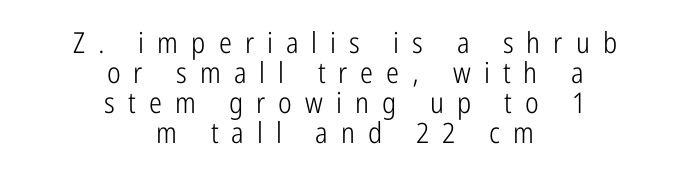
{"serif": "no", "italic": "no", "bold": "no", "weight": "light", "width": "condensed", "stroke_contrast": "low", "x_height": "medium", "monospaced": "no", "underline": "no", "align": "center", "line_spacing": "tight", "line_spacing_ratio": 1.03, "letter_spacing": "wide", "letter_spacing_em": 0.45, "glyph_px": 29}
